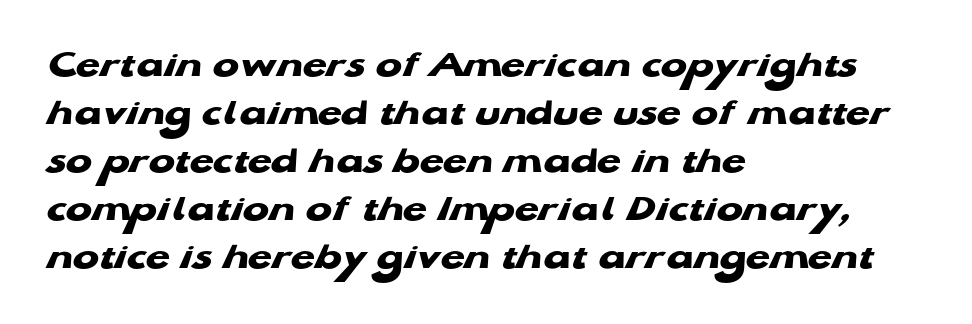
Type without underlining. Each letter keeps its own natural width here, so spacing adapts to shape. Font category for this specimen: sans-serif. Every row of glyphs begins at an identical x-position on the left.
